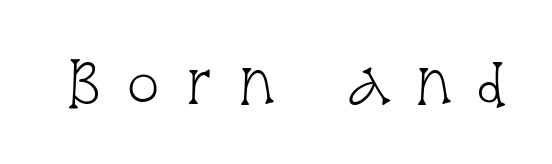
This is the regular roman posture of the typeface. Varying glyph widths throughout — classic text-font behaviour. The area under the type is left untouched. Inter-character spacing is expanded well beyond the font's built-in metrics. I'd call this a serif setting — the letters wear small feet. Compared with a typical body face, this is equally light or lighter still.
